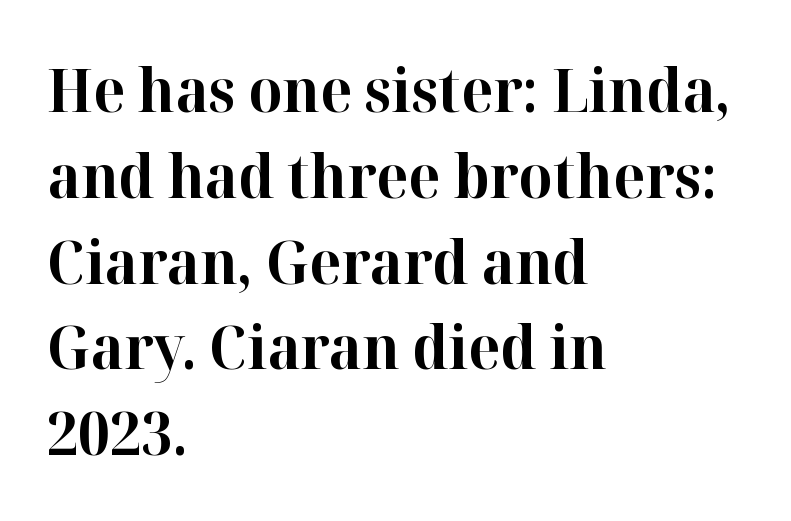
The image shows 60 px bold serif type, upright; set left-aligned, normal line spacing (1.43x), normal letter spacing, not underlined; high stroke contrast and a medium x-height.
